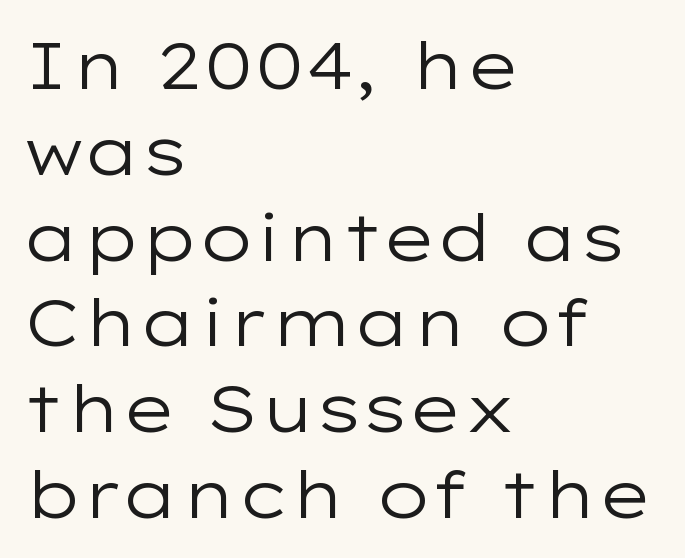
Bare-footed words on every line. Does the leading feel generous? No, just average. The strokes are not fattened; the text isn't bold. Quick note: not italic, upright.
